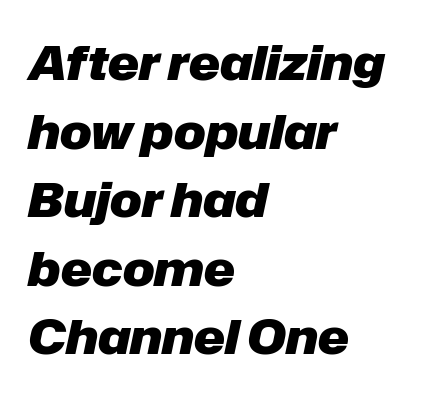
There is no visible air inserted between adjacent glyphs. An italicized treatment has been applied to the whole sample. The lines sit at an ordinary, default distance from one another. The sample has been set heavy, in full bold.
